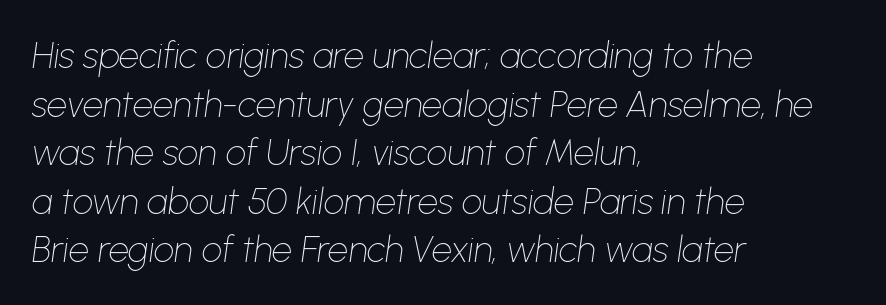
Q: Is the text bold? A: No.
Q: Is the text italic (slanted)? A: Yes, it leans right by about 8 degrees.
Q: Is the text underlined? A: No.
Q: How is the paragraph aligned? A: Left-aligned.
Q: Is the spacing between letters normal or unusually wide? A: Normal.
Q: Is the spacing between lines tight, normal or loose? A: Normal.
Q: Width (condensed, normal, or wide)? A: Normal.
Q: Stroke contrast? A: Low.
Q: x-height? A: Medium.
Q: Monospaced? A: No.
